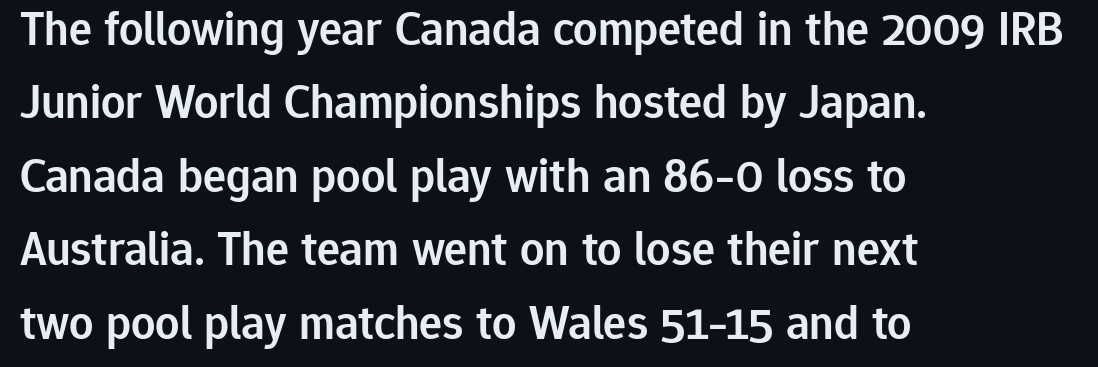
The image shows 48 px semibold sans-serif type, upright; set left-aligned, normal line spacing (1.53x), normal letter spacing, not underlined; low stroke contrast and a medium x-height.
